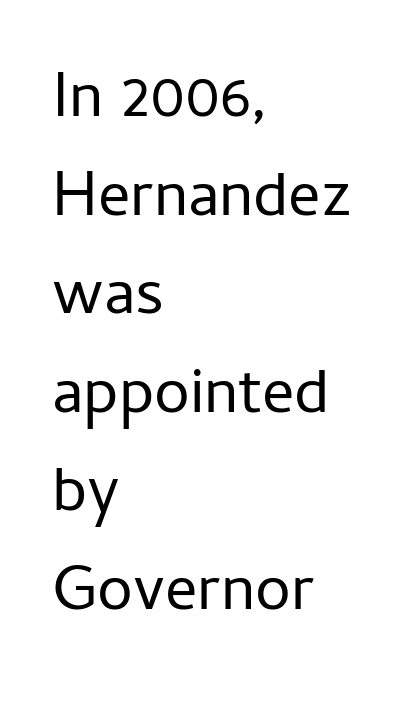
{"serif": "no", "italic": "no", "bold": "no", "weight": "regular", "width": "normal", "stroke_contrast": "low", "x_height": "medium", "monospaced": "no", "underline": "no", "align": "left", "line_spacing": "normal", "line_spacing_ratio": 1.54, "letter_spacing": "normal", "letter_spacing_em": 0.0, "glyph_px": 64}
